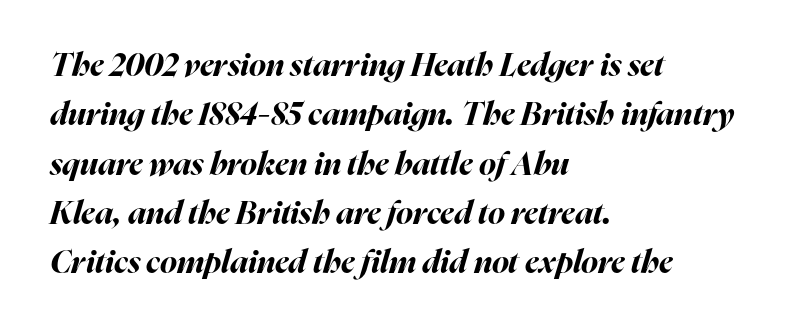
Q: Is the text bold? A: Yes.
Q: Is the text italic (slanted)? A: Yes, it leans right by about 16 degrees.
Q: Is the text underlined? A: No.
Q: How is the paragraph aligned? A: Left-aligned.
Q: Is the spacing between letters normal or unusually wide? A: Normal.
Q: Is the spacing between lines tight, normal or loose? A: Normal.
Q: Width (condensed, normal, or wide)? A: Normal.
Q: Stroke contrast? A: High.
Q: x-height? A: Medium.
Q: Monospaced? A: No.
